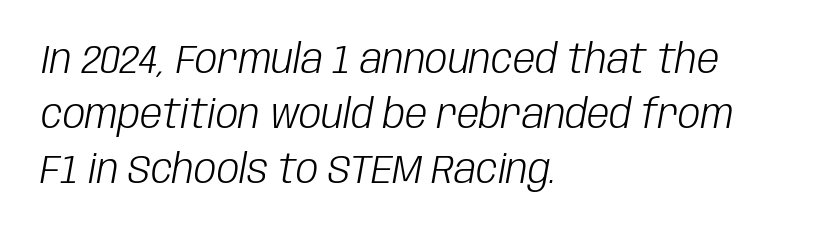
{"italic": "yes", "lean": "right", "slant_degrees": 10, "bold": "no", "weight": "light", "width": "condensed", "stroke_contrast": "low", "x_height": "large", "monospaced": "no", "underline": "no", "align": "left", "line_spacing": "normal", "line_spacing_ratio": 1.37, "letter_spacing": "normal", "letter_spacing_em": 0.0, "glyph_px": 40}
